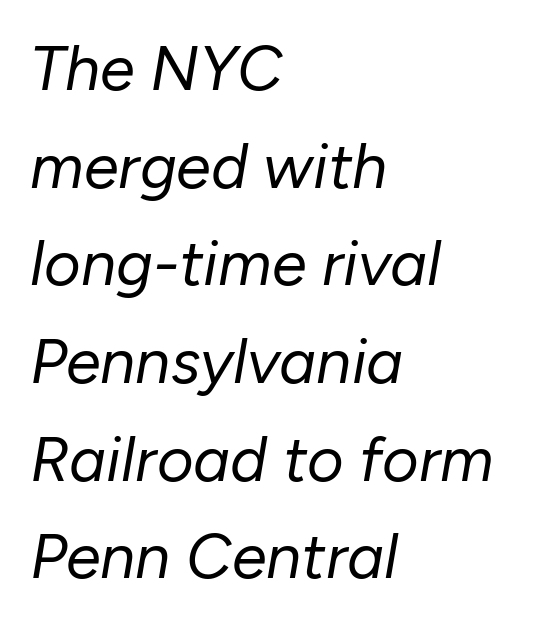
The text block is weighted toward the left margin, trailing off unevenly rightward. A bare baseline throughout the passage. Quick note: italic. The typeface has the unassuming heft of standard copy or less. Is there much room between lines? A standard amount, neither cramped nor airy.
